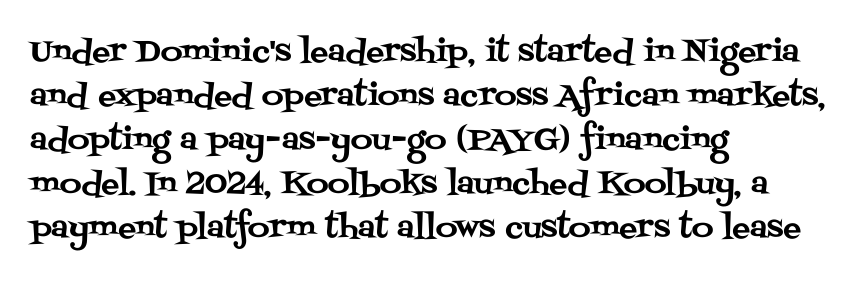
The image shows 30 px serif type, upright; set left-aligned, normal line spacing (1.47x), normal letter spacing, not underlined; medium stroke contrast and a large x-height.
